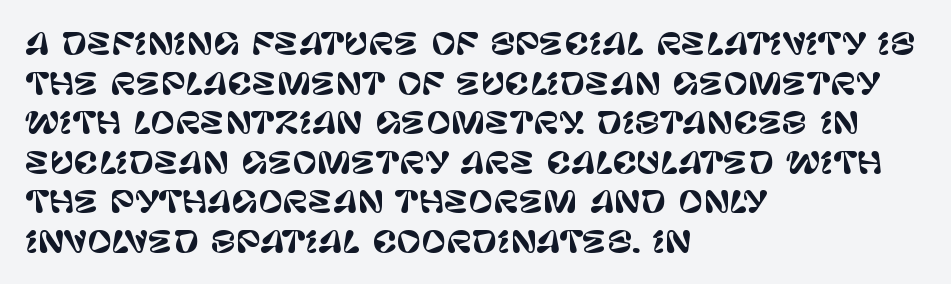
Q: Is the text italic (slanted)? A: Yes.
Q: Is the typeface a serif or a sans-serif typeface? A: Sans-serif.
Q: Is the text underlined? A: No.
Q: How is the paragraph aligned? A: Left-aligned.
Q: Is the spacing between letters normal or unusually wide? A: Normal.
Q: Is the spacing between lines tight, normal or loose? A: Normal.
Q: Width (condensed, normal, or wide)? A: Normal.
Q: Stroke contrast? A: Low.
Q: x-height? A: Large.
Q: Monospaced? A: No.
